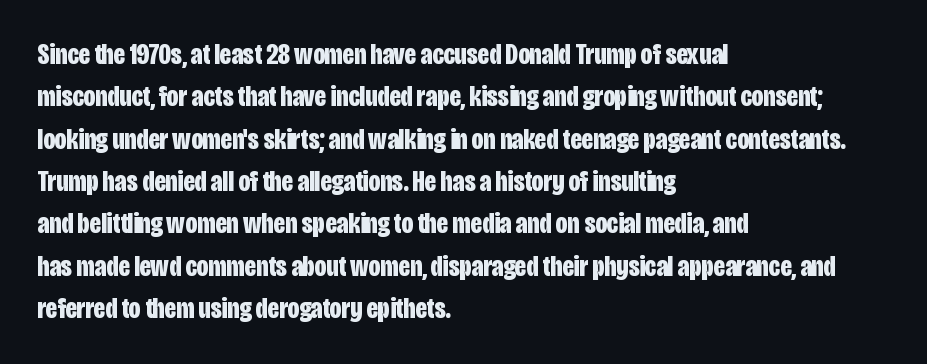
{"serif": "no", "italic": "no", "bold": "yes", "weight": "bold", "width": "condensed", "stroke_contrast": "low", "x_height": "large", "monospaced": "no", "underline": "no", "align": "left", "line_spacing": "normal", "line_spacing_ratio": 1.46, "letter_spacing": "normal", "letter_spacing_em": 0.0, "glyph_px": 29}
